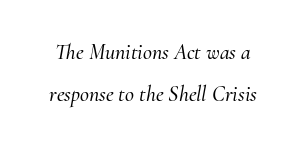
Each new line begins a long way beneath the previous one. The lettering tilts uniformly, giving the passage an italic look. The letters sit at their default tracking, neither squeezed nor spread. Each row of text sits above clean, open space.
